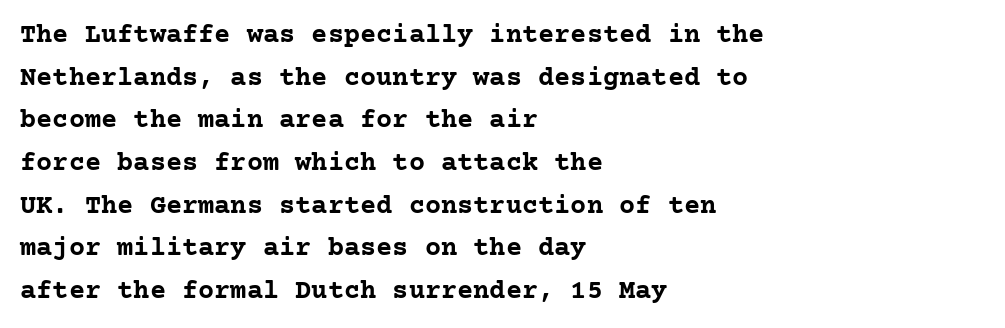
Typesetter's note: full bold, strokes at maximum text heaviness. Compared with typical paragraphs, the rows here are spaced about the same. Layout note: lines flush left. The passage shown is not underscored anywhere.
